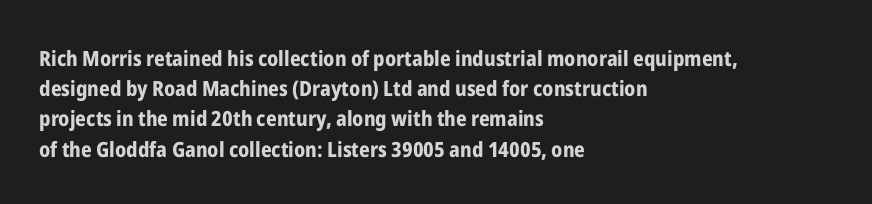
The image shows 21 px bold type, upright; set left-aligned, normal line spacing (1.44x), normal letter spacing, not underlined.
